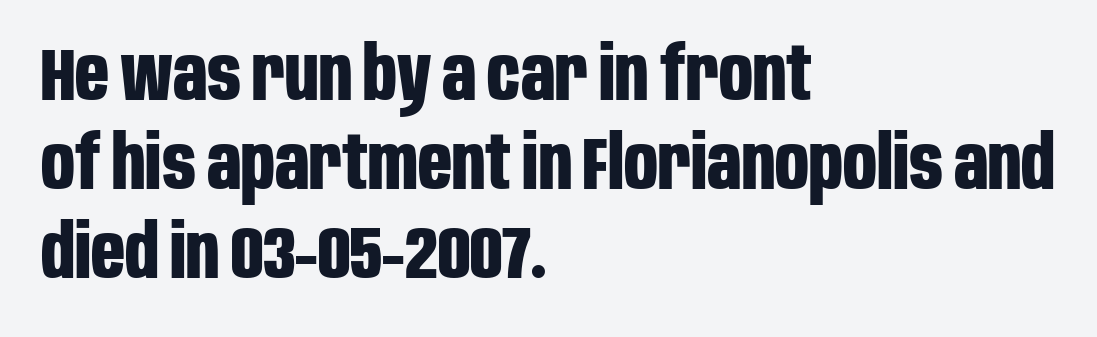
The image shows 74 px bold, condensed sans-serif type, upright; set left-aligned, line spacing 1.2x, normal letter spacing, not underlined; low stroke contrast and a large x-height.
